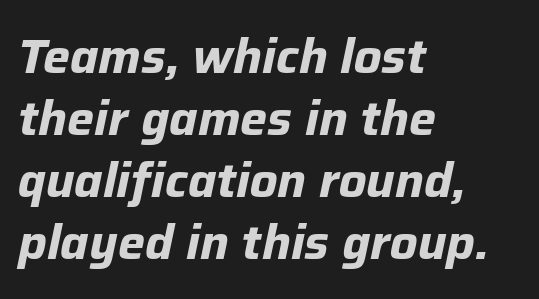
Proportional: the letters do not fall into vertical columns. Weight: bold. Successive baselines arrive at the customary interval. The face used here has a pronounced slope to its letters.
